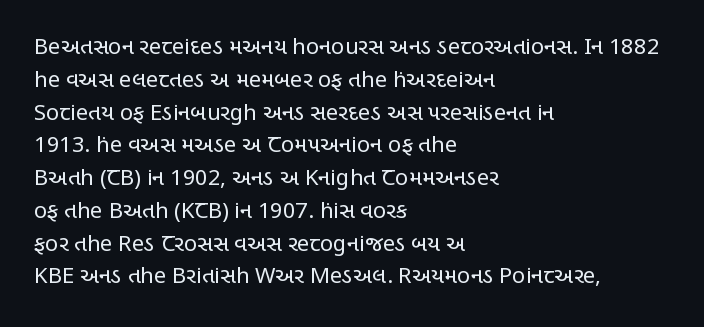
The image shows 22 px text type, upright; set left-aligned, normal line spacing (1.49x), normal letter spacing, not underlined.
